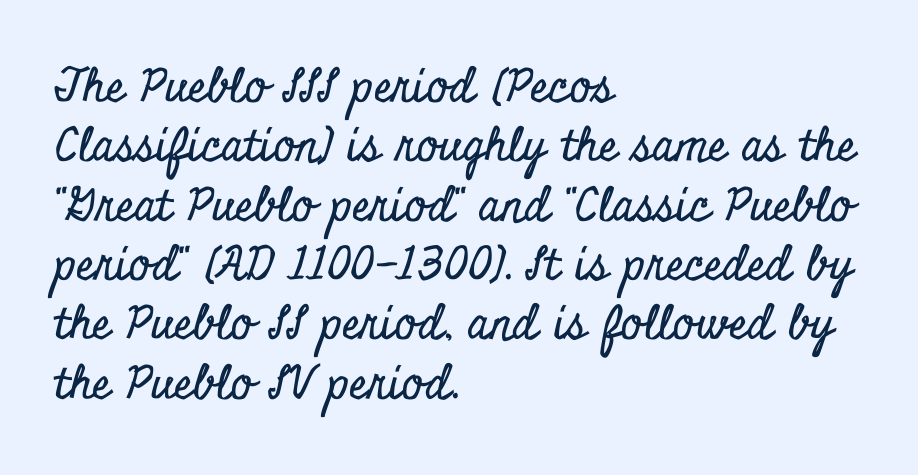
Is there much room between lines? A standard amount, neither cramped nor airy. This is serif lettering, the kind often seen in printed books. Character widths vary here, with narrow letters taking less room than wide ones. Each word holds together tightly as a unit, with standard inter-letter gaps.
